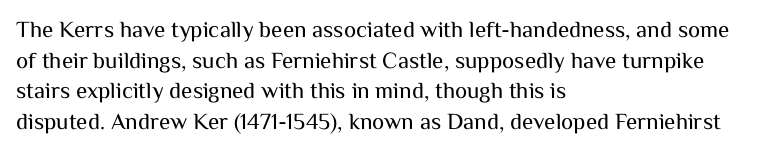
The image shows 23 px text type, upright; set left-aligned, normal line spacing (1.33x), normal letter spacing, not underlined.
